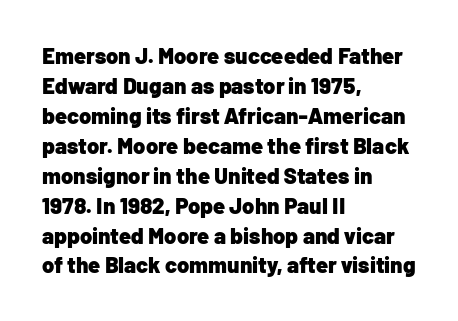
Q: Is the text bold? A: Yes.
Q: Is the text italic (slanted)? A: No, it is upright.
Q: Is the text underlined? A: No.
Q: How is the paragraph aligned? A: Left-aligned.
Q: Is the spacing between letters normal or unusually wide? A: Normal.
Q: Is the spacing between lines tight, normal or loose? A: Normal.
